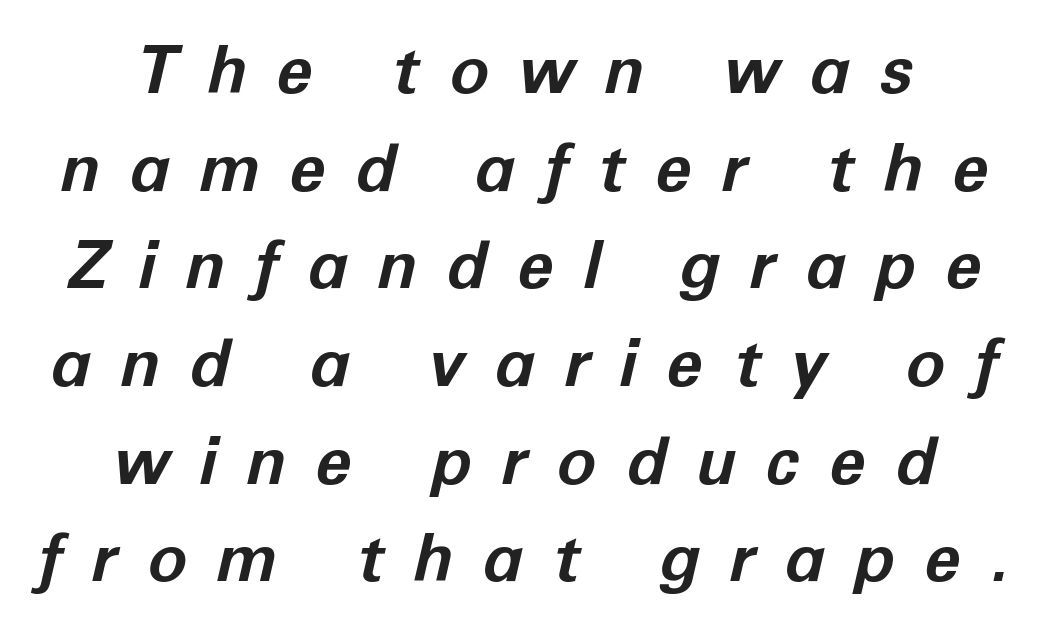
The strokes are fattened all the way to bold. Is the type slanted? Yes — the strokes lean at a clear angle. The letterforms stand isolated, each surrounded by extra space. Each line is balanced around a shared central axis.
